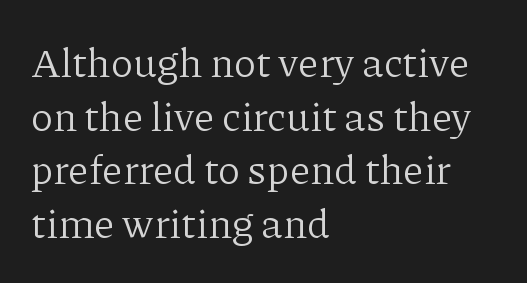
Check where the strokes stop: tiny serifs finish them off. Every row of glyphs begins at an identical x-position on the left. Baseline-to-baseline distance is the conventional proportion of letter height. Students, note that the glyphs here touch the page at normal intervals.
